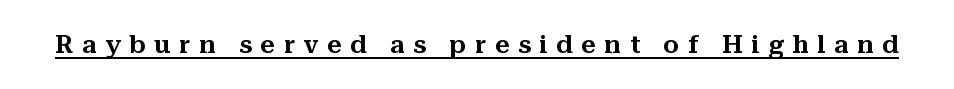
{"italic": "no", "underline": "yes", "letter_spacing": "wide", "letter_spacing_em": 0.35, "glyph_px": 25}
